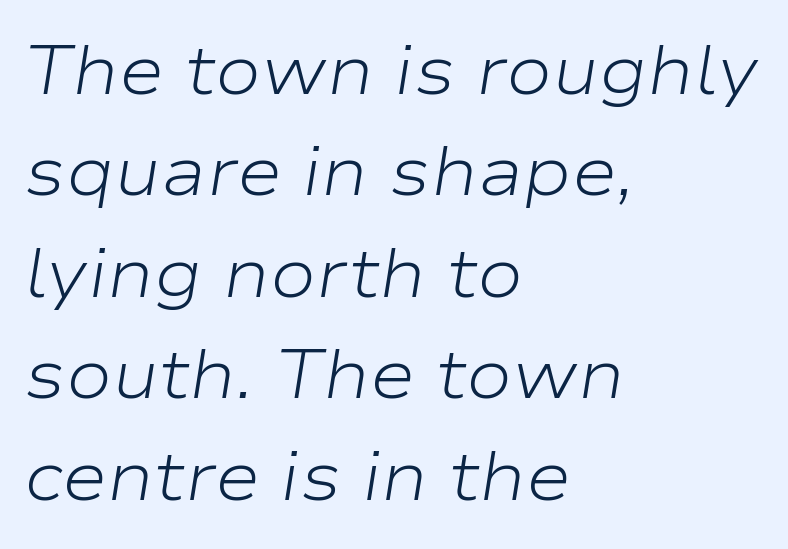
The space between consecutive lines is moderate. No extra tracking has been applied to these lines. The axis of the letterforms is tilted away from vertical. Weight: not bold — regular or lighter. You could not count columns in this text — the font is proportionally spaced.
